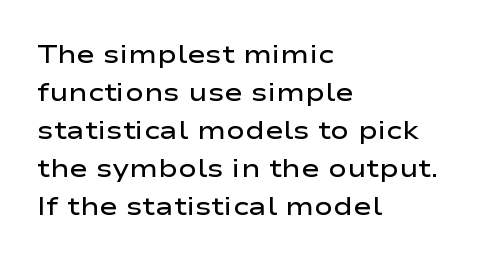
{"italic": "no", "bold": "semi", "underline": "no", "align": "left", "line_spacing": "normal", "line_spacing_ratio": 1.52, "letter_spacing": "normal", "letter_spacing_em": 0.0, "glyph_px": 25}
